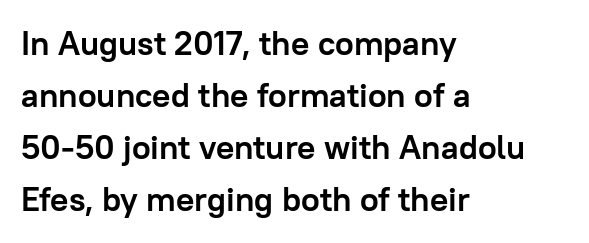
Q: Is the text bold? A: Yes.
Q: Is the text italic (slanted)? A: No, it is upright.
Q: Is the typeface a serif or a sans-serif typeface? A: Sans-serif.
Q: Is the text underlined? A: No.
Q: How is the paragraph aligned? A: Left-aligned.
Q: Is the spacing between letters normal or unusually wide? A: Normal.
Q: Is the spacing between lines tight, normal or loose? A: Normal.
Q: Width (condensed, normal, or wide)? A: Normal.
Q: Stroke contrast? A: Low.
Q: x-height? A: Medium.
Q: Monospaced? A: No.
